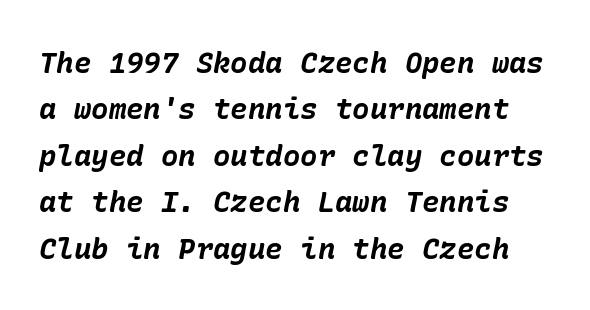
Q: Is the text bold? A: Yes.
Q: Is the text italic (slanted)? A: Yes, it leans right by about 10 degrees.
Q: Is the text underlined? A: No.
Q: Is the spacing between letters normal or unusually wide? A: Normal.
Q: Is the spacing between lines tight, normal or loose? A: Normal.
Q: Width (condensed, normal, or wide)? A: Normal.
Q: Stroke contrast? A: Low.
Q: x-height? A: Medium.
